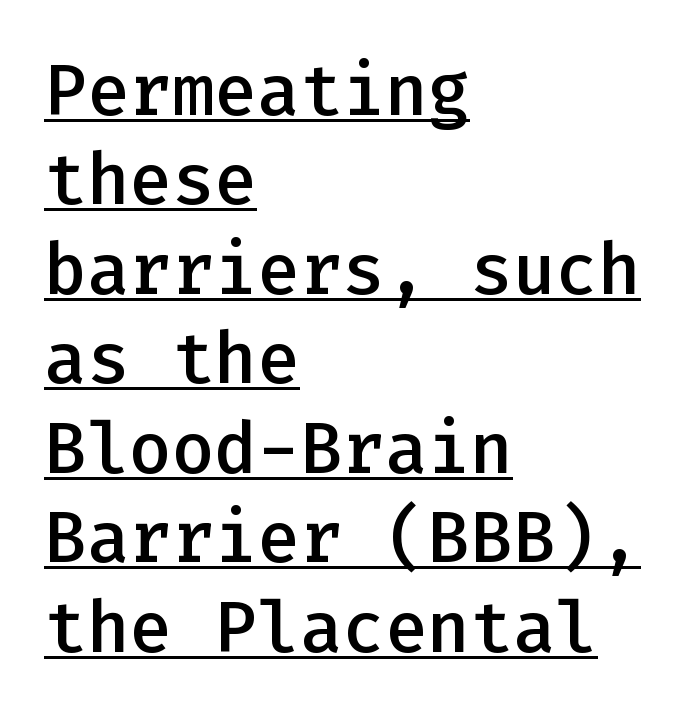
Q: Is the text bold? A: Semi-bold.
Q: Is the text italic (slanted)? A: No, it is upright.
Q: Is the typeface a serif or a sans-serif typeface? A: Sans-serif.
Q: Is the text underlined? A: Yes.
Q: How is the paragraph aligned? A: Left-aligned.
Q: Is the spacing between letters normal or unusually wide? A: Normal.
Q: Is the spacing between lines tight, normal or loose? A: Normal.
Q: Width (condensed, normal, or wide)? A: Normal.
Q: Stroke contrast? A: Low.
Q: x-height? A: Medium.
Q: Monospaced? A: Yes.
